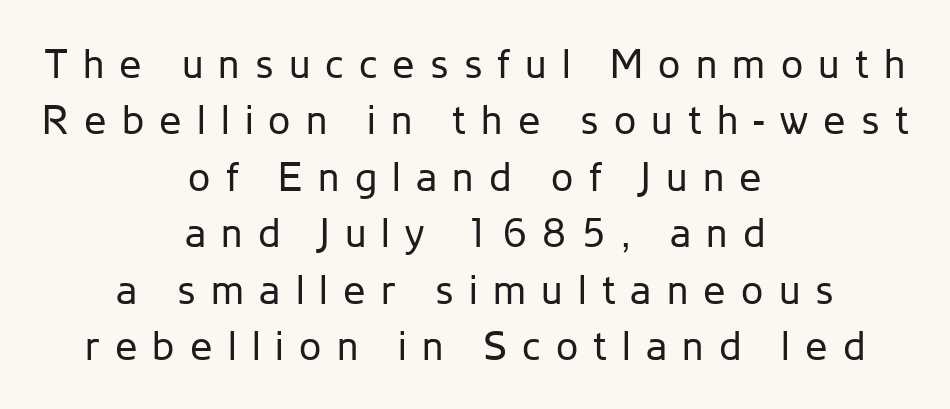
{"serif": "no", "italic": "no", "bold": "no", "weight": "regular", "width": "normal", "stroke_contrast": "low", "x_height": "medium", "monospaced": "no", "underline": "no", "align": "center", "line_spacing": "normal", "line_spacing_ratio": 1.41, "letter_spacing": "wide", "letter_spacing_em": 0.38, "glyph_px": 40}
